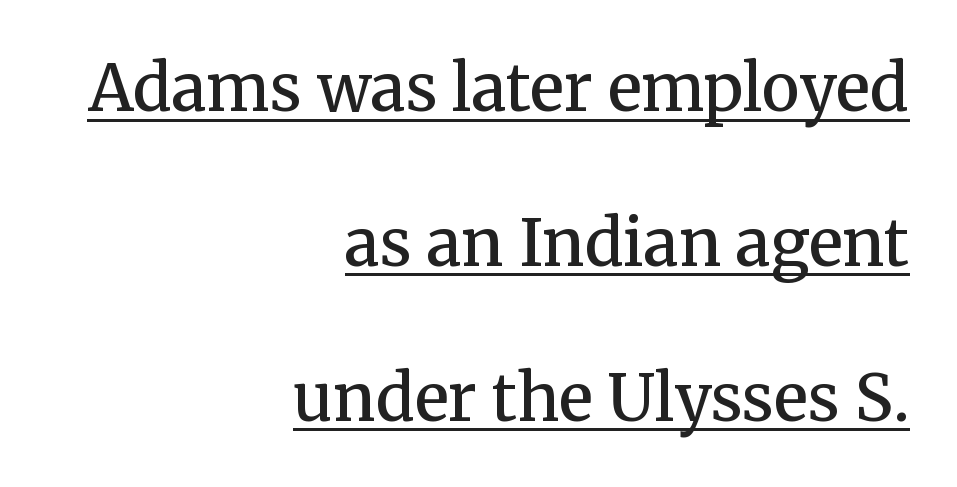
{"serif": "yes", "italic": "no", "bold": "semi", "weight": "semibold", "width": "normal", "stroke_contrast": "medium", "x_height": "medium", "monospaced": "no", "underline": "yes", "align": "right", "line_spacing": "loose", "line_spacing_ratio": 2.42, "letter_spacing": "normal", "letter_spacing_em": 0.0, "glyph_px": 64}
